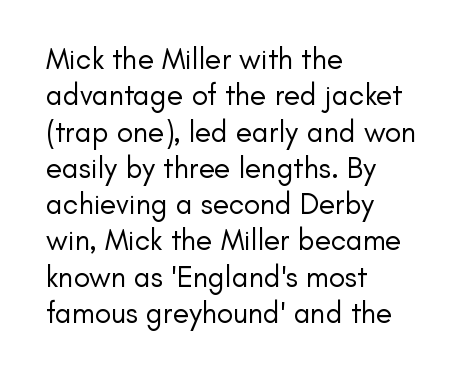
Q: Is the text bold? A: No.
Q: Is the text italic (slanted)? A: No, it is upright.
Q: Is the typeface a serif or a sans-serif typeface? A: Sans-serif.
Q: Is the text underlined? A: No.
Q: How is the paragraph aligned? A: Left-aligned.
Q: Is the spacing between letters normal or unusually wide? A: Normal.
Q: Width (condensed, normal, or wide)? A: Normal.
Q: Stroke contrast? A: Low.
Q: x-height? A: Small.
Q: Monospaced? A: No.
